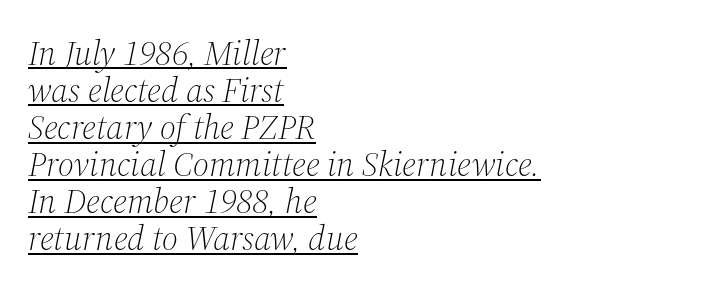
The image shows 35 px light serif type, italic (leaning right); set left-aligned, tight line spacing (1.06x), normal letter spacing, underlined; medium stroke contrast and a medium x-height.
